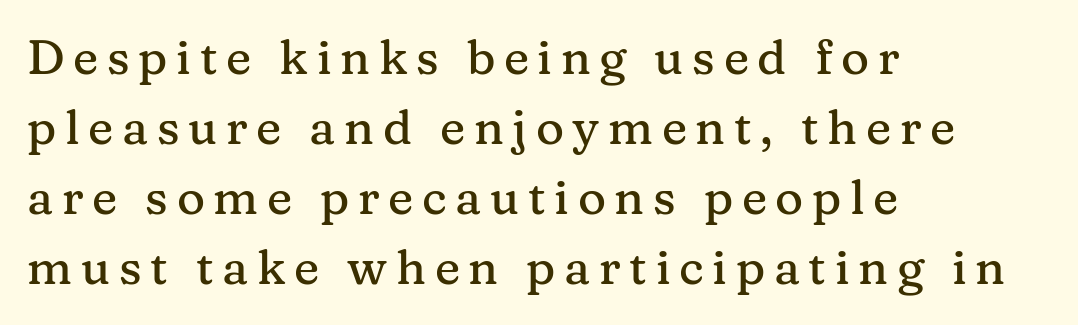
Q: Is the text italic (slanted)? A: No, it is upright.
Q: Is the typeface a serif or a sans-serif typeface? A: Serif.
Q: Is the text underlined? A: No.
Q: How is the paragraph aligned? A: Left-aligned.
Q: Is the spacing between lines tight, normal or loose? A: Normal.
Q: Width (condensed, normal, or wide)? A: Normal.
Q: Stroke contrast? A: Medium.
Q: x-height? A: Medium.
Q: Monospaced? A: No.
